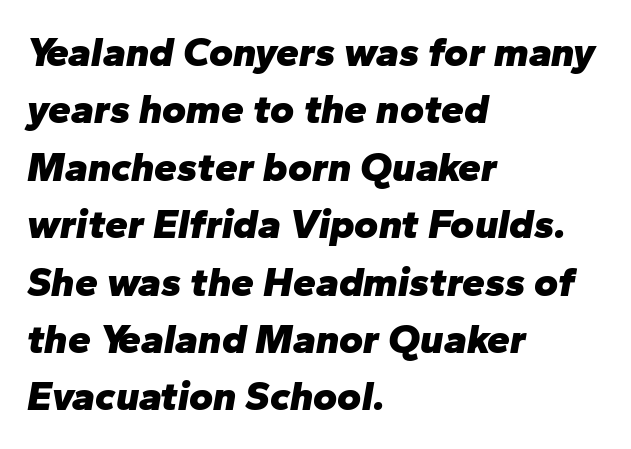
{"italic": "yes", "lean": "right", "slant_degrees": 10, "bold": "yes", "weight": "heavy", "width": "normal", "stroke_contrast": "low", "x_height": "medium", "monospaced": "no", "underline": "no", "align": "left", "line_spacing": "normal", "line_spacing_ratio": 1.4, "letter_spacing": "normal", "letter_spacing_em": 0.0, "glyph_px": 41}
